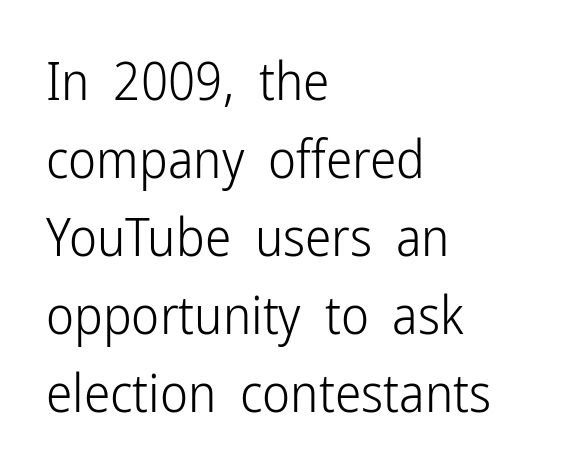
Q: Is the text bold? A: No.
Q: Is the text italic (slanted)? A: No, it is upright.
Q: Is the typeface a serif or a sans-serif typeface? A: Sans-serif.
Q: Is the text underlined? A: No.
Q: How is the paragraph aligned? A: Left-aligned.
Q: Is the spacing between letters normal or unusually wide? A: Normal.
Q: Is the spacing between lines tight, normal or loose? A: Normal.
Q: Width (condensed, normal, or wide)? A: Condensed.
Q: Stroke contrast? A: Low.
Q: x-height? A: Medium.
Q: Monospaced? A: No.
